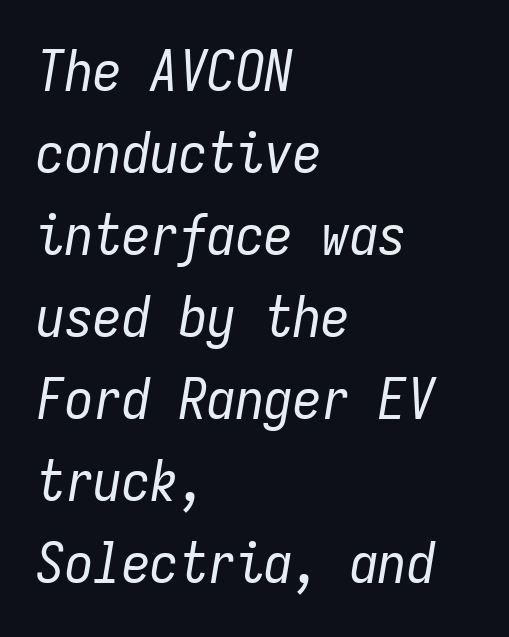
A typesetter would call this monospace, since all characters share one set width. Successive baselines arrive at the customary interval. Visually the block forms a straight wall on the left and a jagged coastline on the right. A light-to-regular cut is what we see here. Plain, unruled lines of type.
